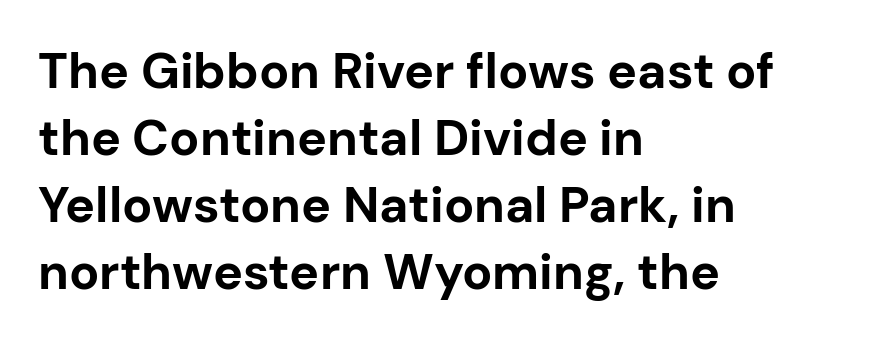
The image shows 50 px bold sans-serif type, upright; set left-aligned, normal line spacing (1.34x), normal letter spacing, not underlined; low stroke contrast and a medium x-height.
